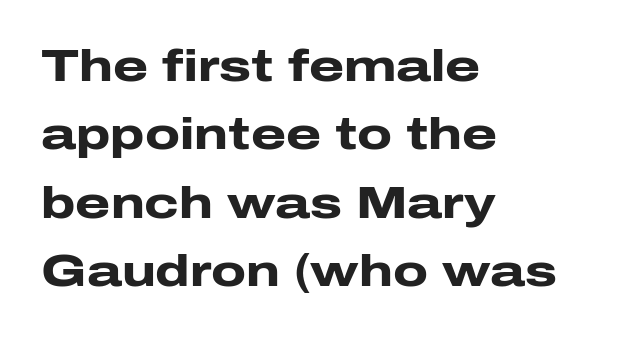
{"serif": "no", "italic": "no", "bold": "yes", "weight": "heavy", "width": "wide", "stroke_contrast": "low", "x_height": "medium", "monospaced": "no", "underline": "no", "align": "left", "line_spacing": "normal", "line_spacing_ratio": 1.52, "letter_spacing": "normal", "letter_spacing_em": 0.0, "glyph_px": 45}
